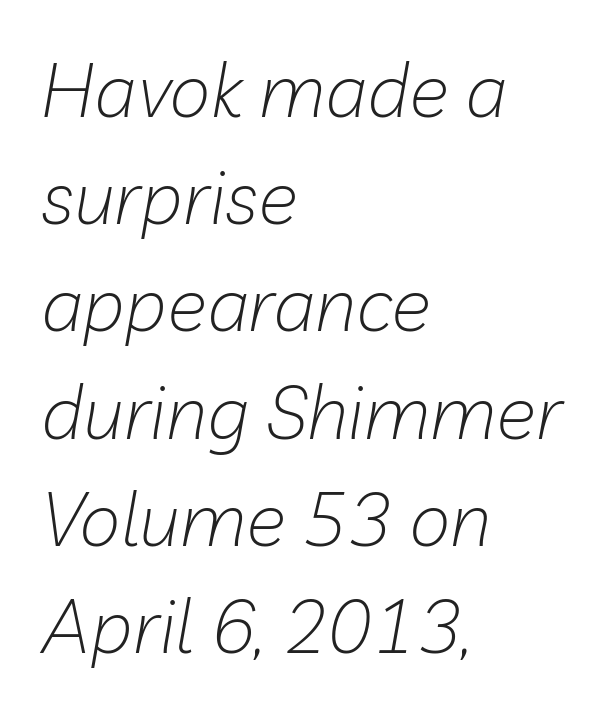
The image shows 75 px light type, italic (leaning right); set left-aligned, normal line spacing (1.43x), normal letter spacing, not underlined; low stroke contrast and a medium x-height.
